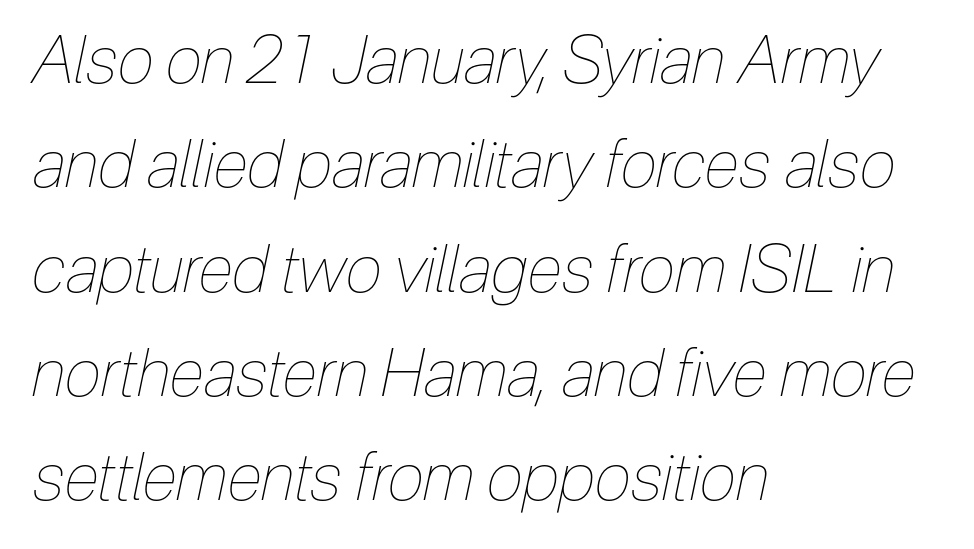
Q: Is the text bold? A: No.
Q: Is the text italic (slanted)? A: Yes, it leans right by about 12 degrees.
Q: Is the text underlined? A: No.
Q: How is the paragraph aligned? A: Left-aligned.
Q: Is the spacing between letters normal or unusually wide? A: Normal.
Q: Is the spacing between lines tight, normal or loose? A: Normal.
Q: Width (condensed, normal, or wide)? A: Condensed.
Q: Stroke contrast? A: Low.
Q: x-height? A: Medium.
Q: Monospaced? A: No.
